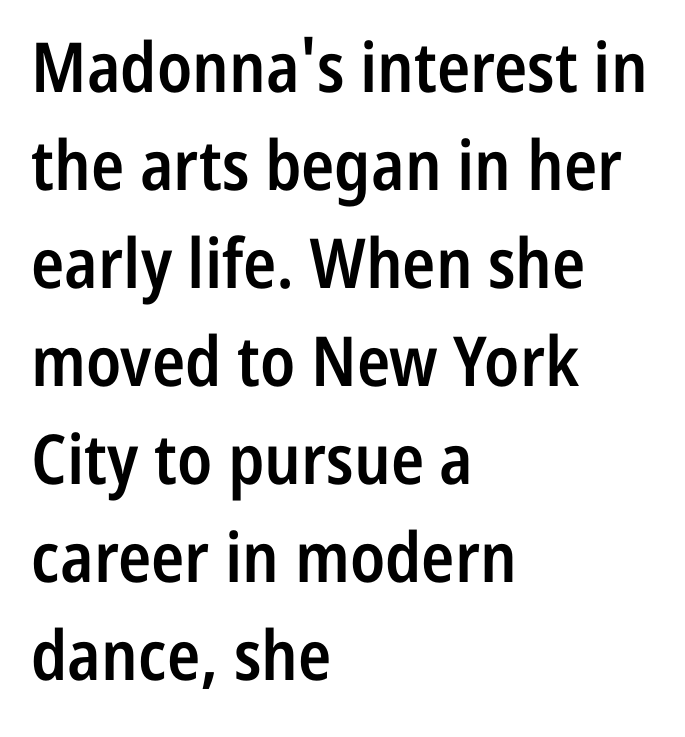
Quick note: underline off. The typography opts for an upright posture over an oblique one. These lines are rendered in a variable-pitch font. The typesetting leans somewhat heavy: a semibold.
